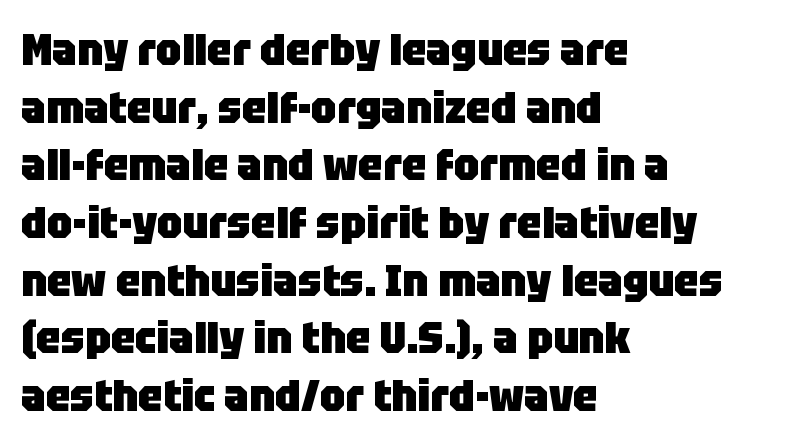
Letterform terminals end flat and unadorned throughout the passage. Nothing unusual about the tracking: characters are spaced as the font intends. How heavy is the stroke? Heavy — this is a bold. A classic flush-left, rag-right setting is used for this passage. Posture: straight, roman, zero tilt.
